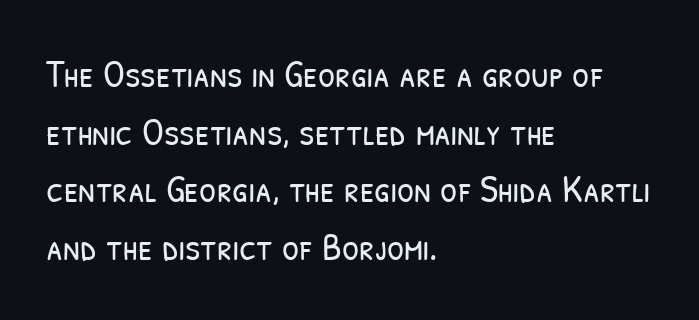
Q: Is the text bold? A: No.
Q: Is the typeface a serif or a sans-serif typeface? A: Sans-serif.
Q: Is the text underlined? A: No.
Q: How is the paragraph aligned? A: Left-aligned.
Q: Is the spacing between letters normal or unusually wide? A: Normal.
Q: Is the spacing between lines tight, normal or loose? A: Normal.
Q: Width (condensed, normal, or wide)? A: Condensed.
Q: Stroke contrast? A: Low.
Q: x-height? A: Medium.
Q: Monospaced? A: No.
